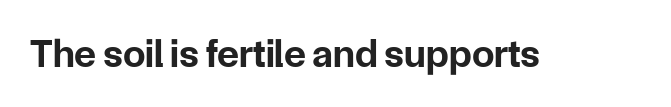
The image shows 40 px bold sans-serif type, upright; set normal letter spacing, not underlined; low stroke contrast and a medium x-height.
